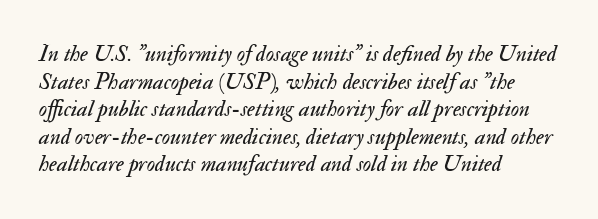
The image shows 23 px text type, italic (leaning right); set left-aligned, line spacing 1.2x, normal letter spacing, not underlined.
